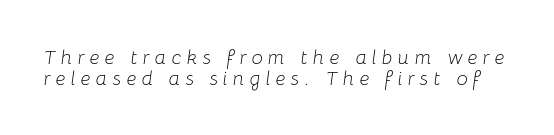
The axis of the letterforms is tilted away from vertical. Characters follow at a spacing far wider than the type designer built in. Each new line begins almost immediately beneath the previous one. The space directly below the letters is spotless.
